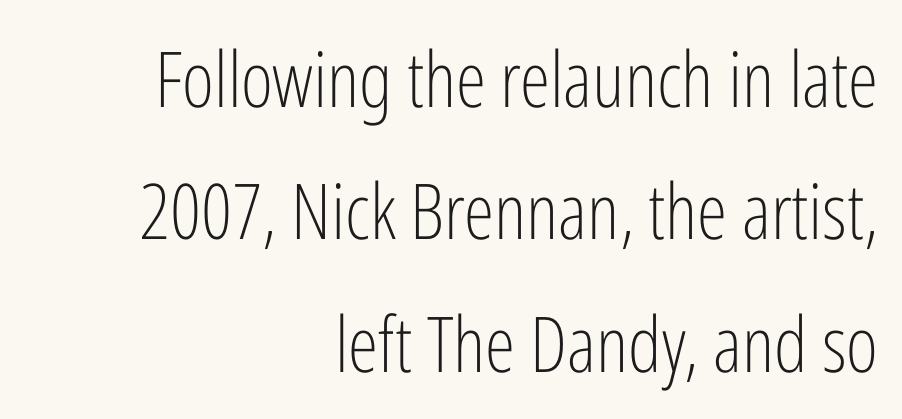
The image shows 77 px light, condensed sans-serif type, upright; set right-aligned, line spacing 1.72x, normal letter spacing, not underlined; low stroke contrast and a medium x-height.
